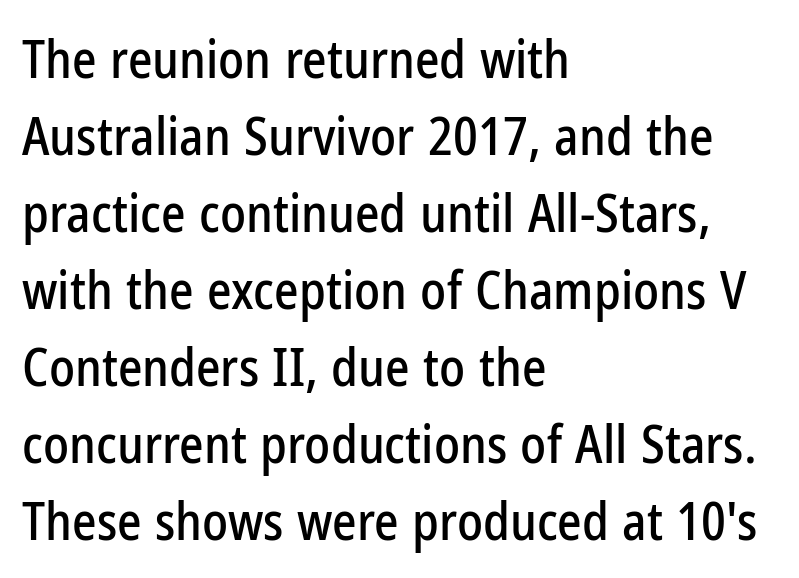
Q: Is the text italic (slanted)? A: No, it is upright.
Q: Is the typeface a serif or a sans-serif typeface? A: Sans-serif.
Q: Is the text underlined? A: No.
Q: How is the paragraph aligned? A: Left-aligned.
Q: Is the spacing between letters normal or unusually wide? A: Normal.
Q: Is the spacing between lines tight, normal or loose? A: Normal.
Q: Width (condensed, normal, or wide)? A: Condensed.
Q: Stroke contrast? A: Low.
Q: x-height? A: Medium.
Q: Monospaced? A: No.
